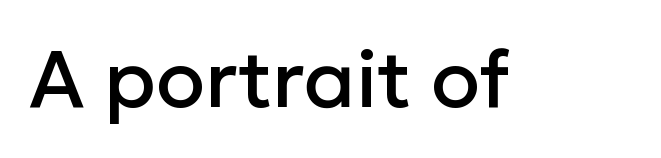
{"serif": "no", "italic": "no", "width": "normal", "stroke_contrast": "low", "x_height": "medium", "monospaced": "no", "underline": "no", "letter_spacing": "normal", "letter_spacing_em": 0.0, "glyph_px": 80}
